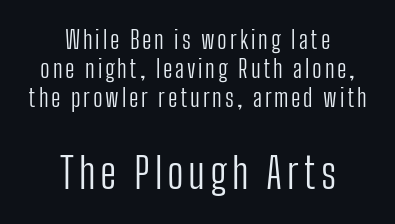
Q: Is the text bold? A: No.
Q: Is the text italic (slanted)? A: No, it is upright.
Q: Is the typeface a serif or a sans-serif typeface? A: Sans-serif.
Q: Is the text underlined? A: No.
Q: How is the paragraph aligned? A: Centered.
Q: Which block of text is set in a larger size, the first (top) or the second (bottom)? A: The second (bottom) one.
Q: Width (condensed, normal, or wide)? A: Condensed.
Q: Stroke contrast? A: Low.
Q: x-height? A: Medium.
Q: Monospaced? A: No.
